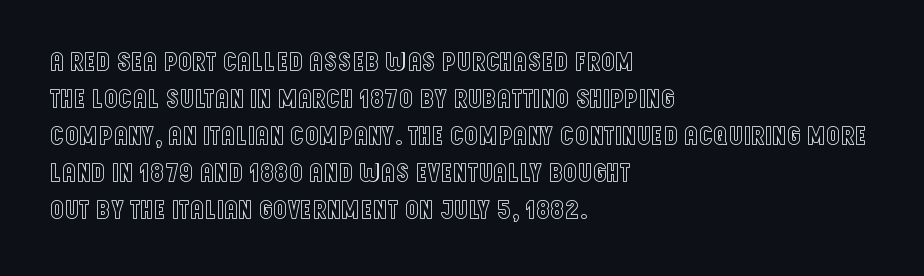
A typesetter would call this zero additional tracking. Notice how descenders clear the ascenders below comfortably — that's standard leading. Ordinary non-slanted type is in use. Letters rest on an invisible, unmarked baseline.
